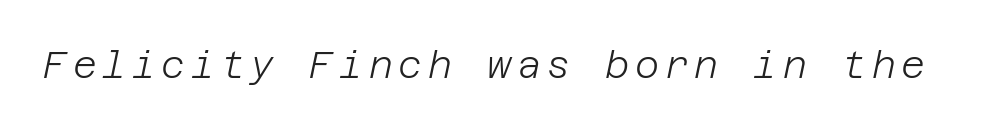
The image shows 37 px light type, italic (leaning right); set not underlined; low stroke contrast and a large x-height.
